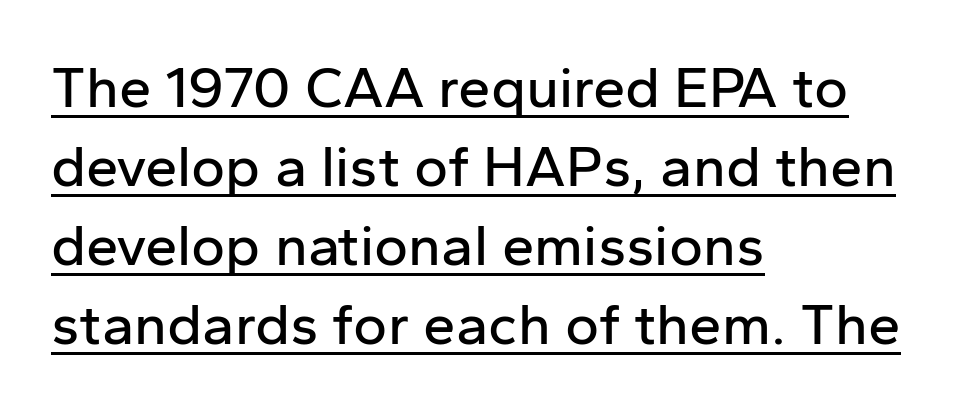
Q: Is the text italic (slanted)? A: No, it is upright.
Q: Is the typeface a serif or a sans-serif typeface? A: Sans-serif.
Q: Is the text underlined? A: Yes.
Q: How is the paragraph aligned? A: Left-aligned.
Q: Is the spacing between letters normal or unusually wide? A: Normal.
Q: Is the spacing between lines tight, normal or loose? A: Normal.
Q: Width (condensed, normal, or wide)? A: Normal.
Q: Stroke contrast? A: Low.
Q: x-height? A: Medium.
Q: Monospaced? A: No.
